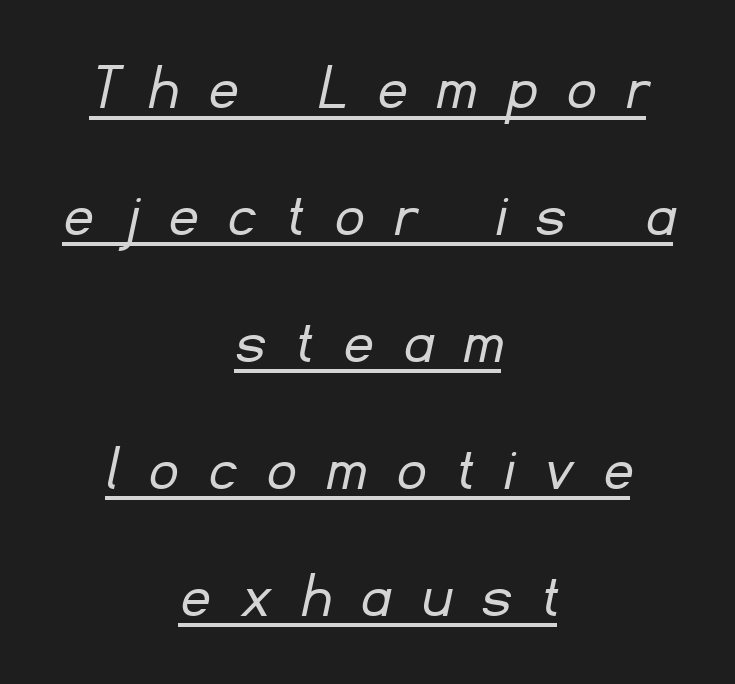
The image shows 69 px light sans-serif type; set centered, line spacing 1.84x, unusually wide letter spacing (+0.46 em), underlined; low stroke contrast and a small x-height.
